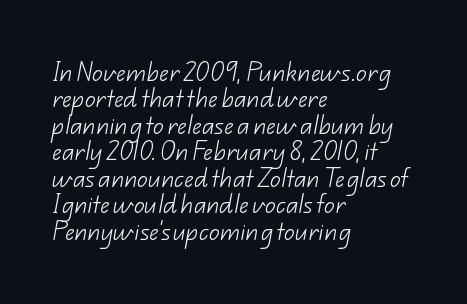
Q: Is the text bold? A: No.
Q: Is the text underlined? A: No.
Q: How is the paragraph aligned? A: Left-aligned.
Q: Is the spacing between letters normal or unusually wide? A: Normal.
Q: Is the spacing between lines tight, normal or loose? A: Normal.
